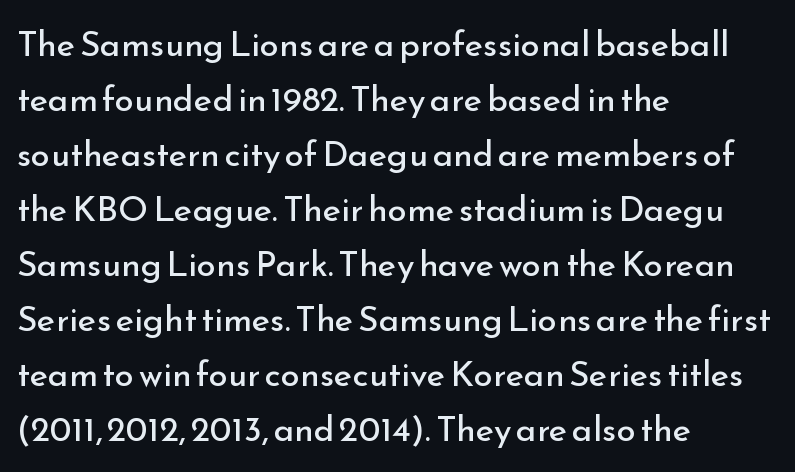
The image shows 35 px regular-weight sans-serif type, upright; set left-aligned, normal line spacing (1.57x), normal letter spacing, not underlined; low stroke contrast and a small x-height.
